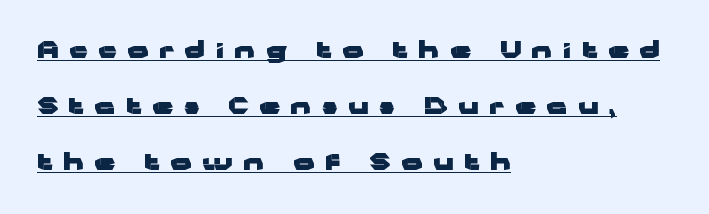
{"italic": "no", "bold": "yes", "underline": "yes", "align": "left", "line_spacing": "loose", "line_spacing_ratio": 2.43, "letter_spacing": "wide", "letter_spacing_em": 0.47, "glyph_px": 23}
